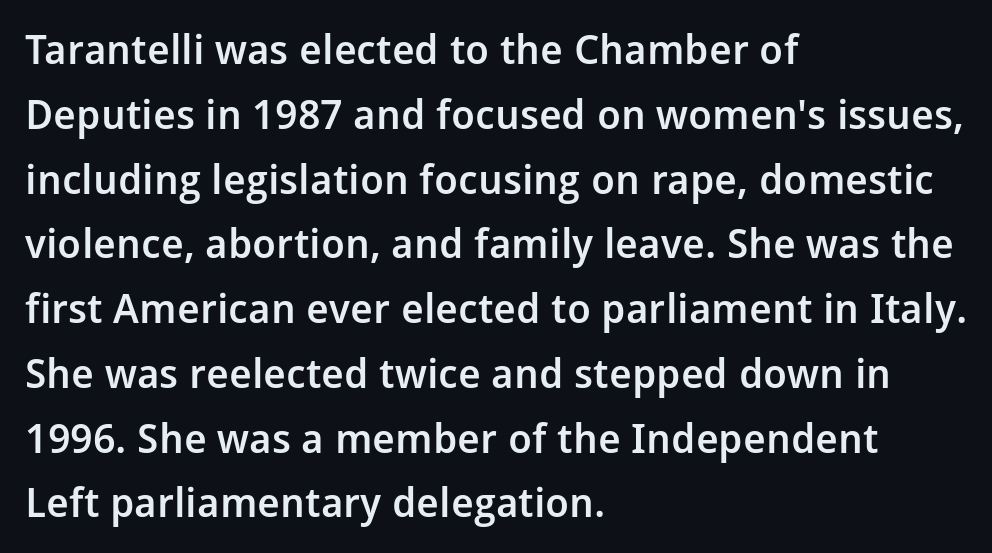
{"serif": "no", "italic": "no", "bold": "semi", "weight": "semibold", "width": "normal", "stroke_contrast": "low", "x_height": "medium", "monospaced": "no", "underline": "no", "align": "left", "line_spacing": "normal", "line_spacing_ratio": 1.58, "letter_spacing": "normal", "letter_spacing_em": 0.0, "glyph_px": 41}
